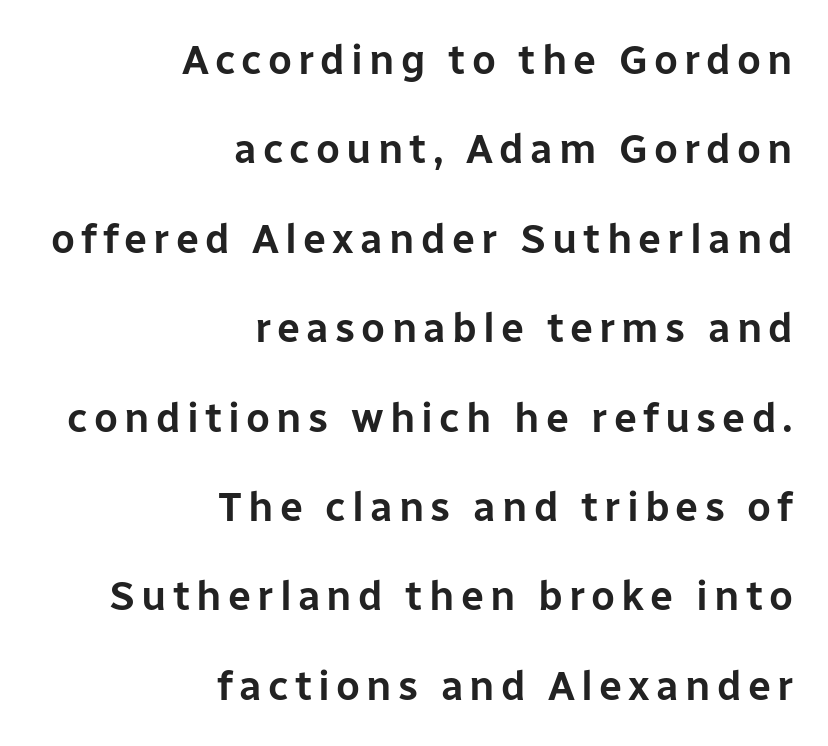
These lines stand farther apart than default settings would place them. Spacing verdict: proportional, widths tailored to each character. The gap between lines stays unmarked. The rendering shows plain stroke endings on the letterforms — a sans-serif design. Where is the straight margin? On the right.
